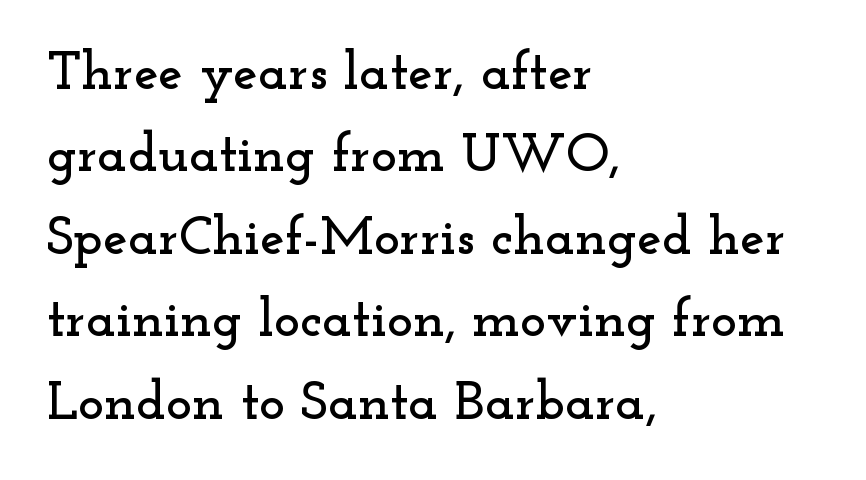
The image shows 55 px wide serif type, upright; set left-aligned, normal line spacing (1.5x), normal letter spacing, not underlined; low stroke contrast and a small x-height.
